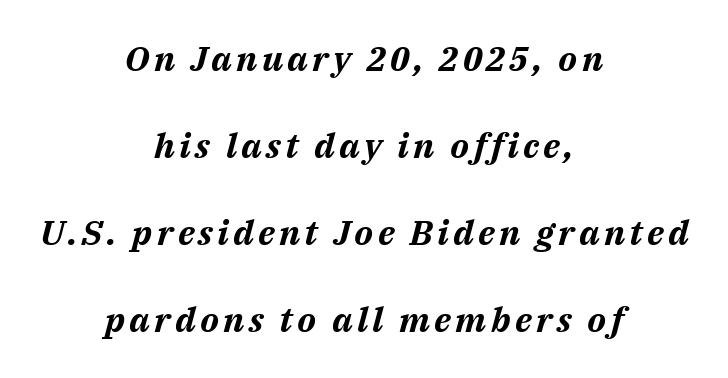
The image shows 35 px bold type, italic (leaning right); set centered, loose line spacing (2.49x), not underlined; medium stroke contrast and a medium x-height.
